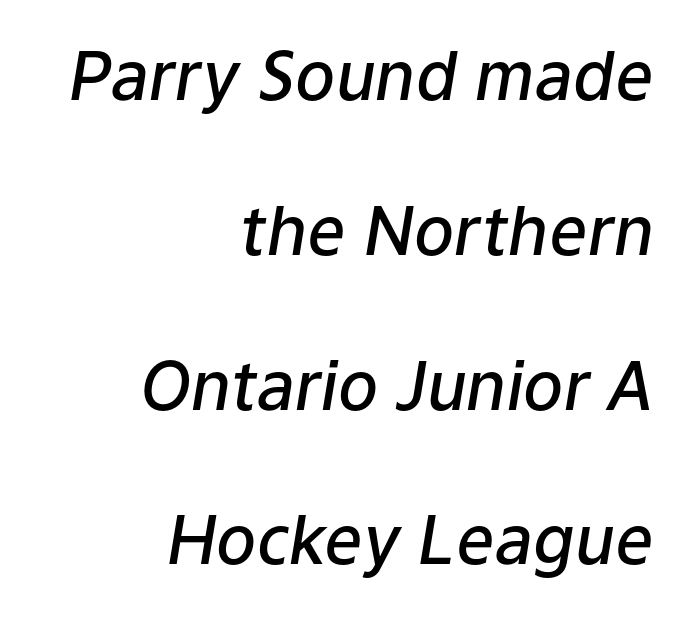
{"italic": "yes", "lean": "right", "slant_degrees": 9, "bold": "semi", "weight": "semibold", "width": "normal", "stroke_contrast": "low", "x_height": "medium", "monospaced": "no", "underline": "no", "align": "right", "line_spacing": "loose", "line_spacing_ratio": 2.31, "letter_spacing": "normal", "letter_spacing_em": 0.0, "glyph_px": 67}
